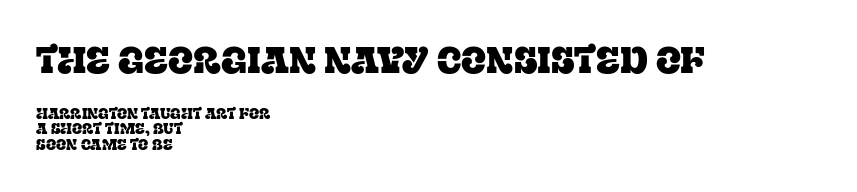
The image shows 37 px serif type, upright; set left-aligned, tight line spacing (1.03x), normal letter spacing, not underlined; the first (top) block is 2.47x larger; low stroke contrast and a large x-height.
